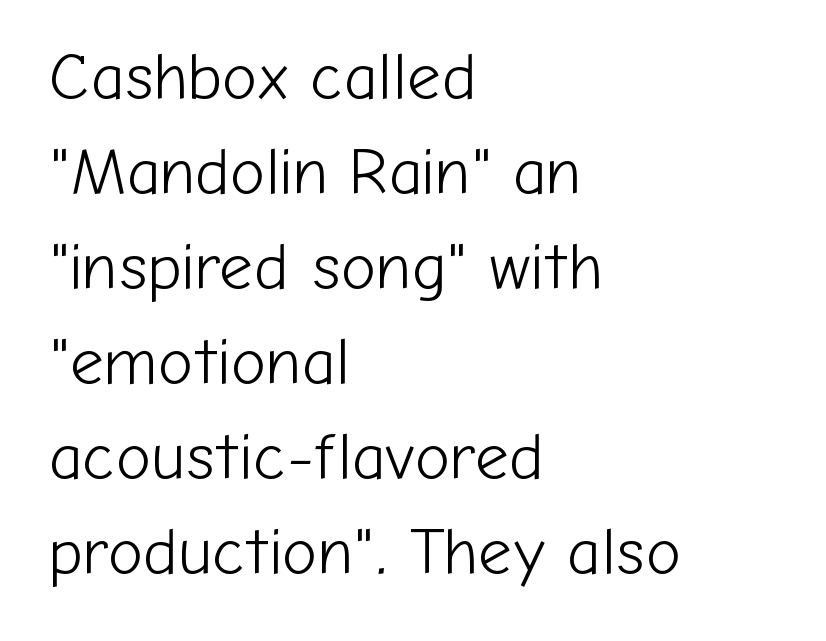
Weight class: somewhere from thin through regular. Just letters on the line, the space beneath them empty. Spacing verdict: proportional, widths tailored to each character. Classification — sans serif. Every stem runs plumb, perpendicular to the baseline. The rendering keeps characters at their native spacing.
